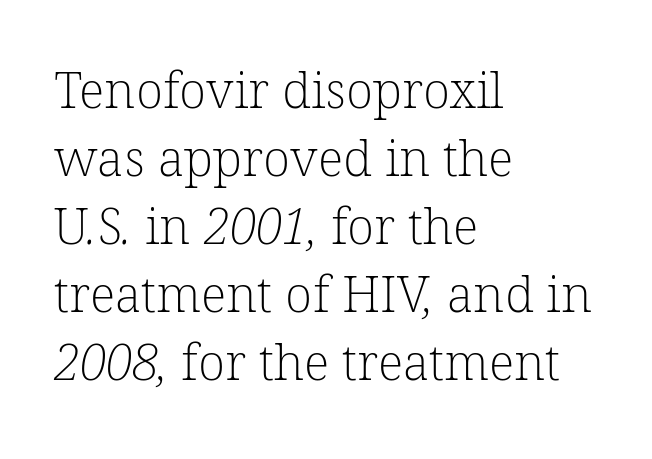
Q: Is the text bold? A: No.
Q: Is the typeface a serif or a sans-serif typeface? A: Serif.
Q: Is the text underlined? A: No.
Q: How is the paragraph aligned? A: Left-aligned.
Q: Is the spacing between letters normal or unusually wide? A: Normal.
Q: Is the spacing between lines tight, normal or loose? A: Normal.
Q: Width (condensed, normal, or wide)? A: Normal.
Q: Stroke contrast? A: Low.
Q: x-height? A: Medium.
Q: Monospaced? A: No.
